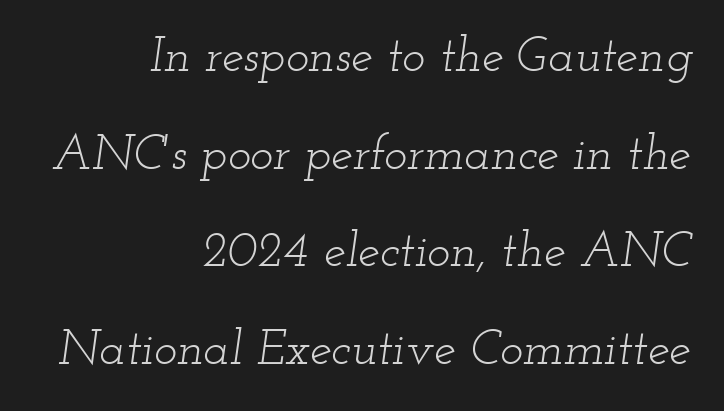
You could not count columns in this text — the font is proportionally spaced. Right-aligned paragraph, ragged on the left. The vertical gap from one line to the next is large. Glance below the letters and you will spot only blank space. Caption: face not bold, strokes unweighted. A typesetter would call this zero additional tracking.
